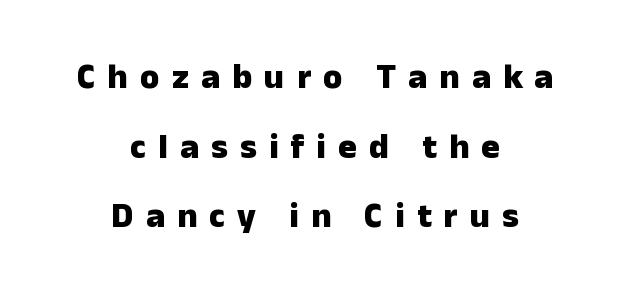
The letters are spread apart with noticeably loose tracking. Honestly, there is no underline to notice here at all. Widely set lines give the paragraph a tall, airy silhouette. The paragraph has two soft edges and a firm central axis. Character widths vary here, with narrow letters taking less room than wide ones.
